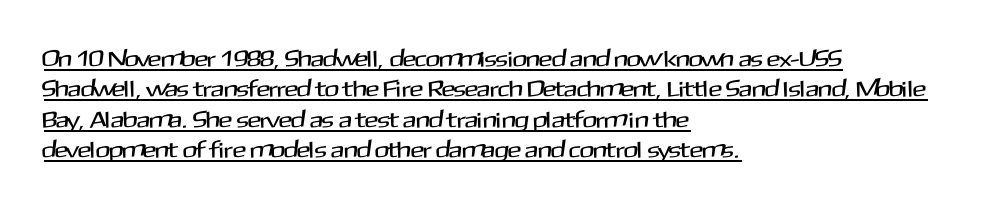
{"italic": "no", "underline": "yes", "align": "left", "line_spacing": "normal", "line_spacing_ratio": 1.32, "letter_spacing": "normal", "letter_spacing_em": 0.0, "glyph_px": 23}
